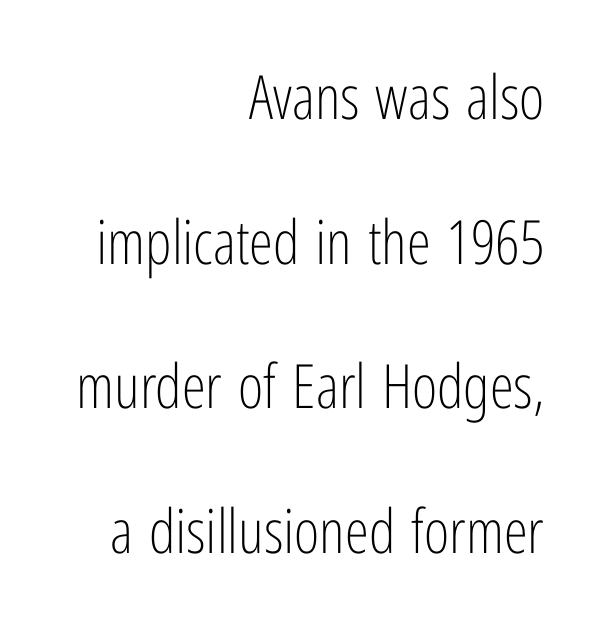
The image shows 61 px light, condensed sans-serif type, upright; set right-aligned, loose line spacing (2.37x), normal letter spacing, not underlined; low stroke contrast and a medium x-height.
